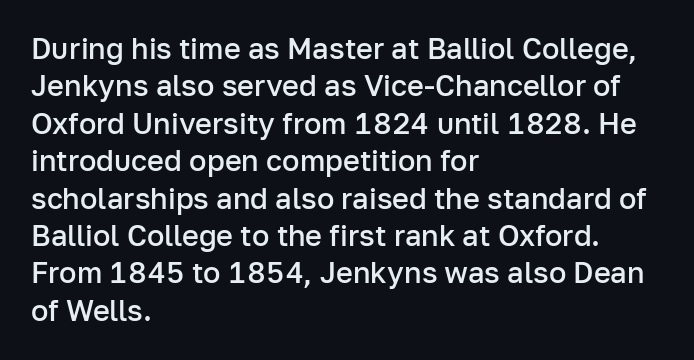
The image shows 29 px semibold sans-serif type, upright; set left-aligned, normal line spacing (1.29x), normal letter spacing, not underlined; low stroke contrast and a medium x-height.
